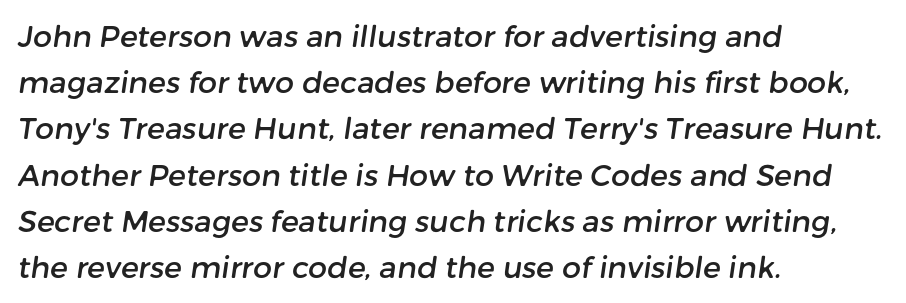
The image shows 30 px sans-serif type; set left-aligned, normal line spacing (1.54x), normal letter spacing, not underlined; low stroke contrast and a medium x-height.
